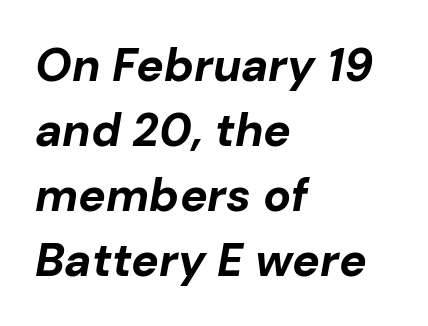
{"italic": "yes", "lean": "right", "slant_degrees": 10, "bold": "yes", "weight": "bold", "width": "normal", "stroke_contrast": "low", "x_height": "medium", "monospaced": "no", "underline": "no", "align": "left", "line_spacing": "normal", "line_spacing_ratio": 1.41, "letter_spacing": "normal", "letter_spacing_em": 0.0, "glyph_px": 46}
